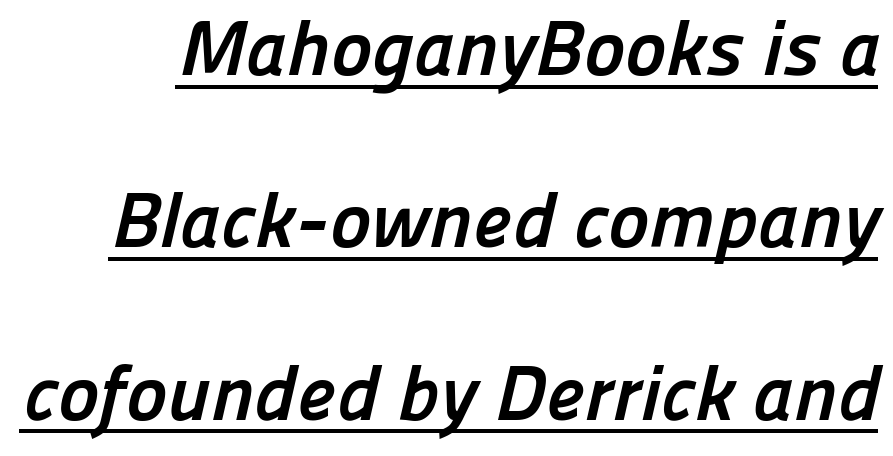
{"serif": "no", "bold": "yes", "weight": "semibold", "width": "normal", "stroke_contrast": "low", "x_height": "medium", "monospaced": "no", "underline": "yes", "line_spacing": "loose", "line_spacing_ratio": 2.21, "letter_spacing": "normal", "letter_spacing_em": 0.0, "glyph_px": 78}
